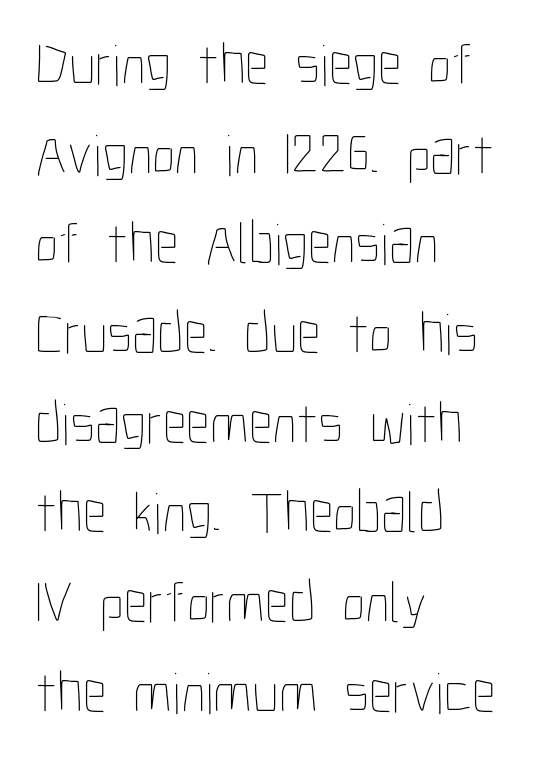
The image shows 59 px thin, condensed type, upright; set left-aligned, normal line spacing (1.52x), normal letter spacing, not underlined; low stroke contrast and a medium x-height.
